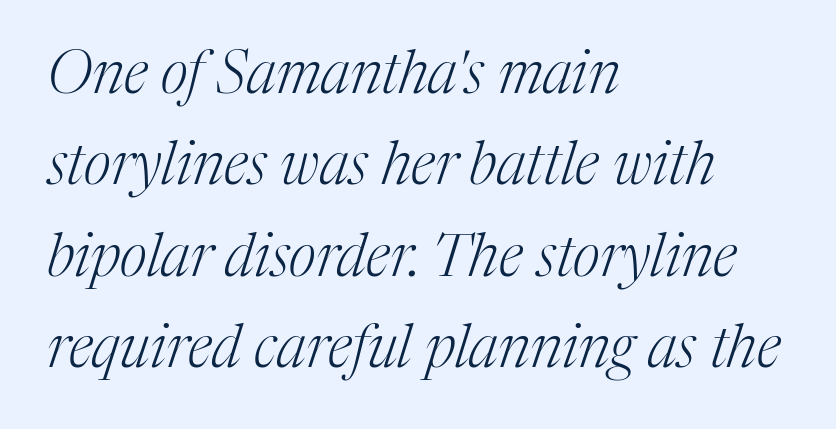
Q: Is the text bold? A: No.
Q: Is the text italic (slanted)? A: Yes, it leans right by about 17 degrees.
Q: Is the typeface a serif or a sans-serif typeface? A: Serif.
Q: Is the text underlined? A: No.
Q: How is the paragraph aligned? A: Left-aligned.
Q: Is the spacing between letters normal or unusually wide? A: Normal.
Q: Is the spacing between lines tight, normal or loose? A: Normal.
Q: Width (condensed, normal, or wide)? A: Normal.
Q: Stroke contrast? A: Medium.
Q: x-height? A: Medium.
Q: Monospaced? A: No.
